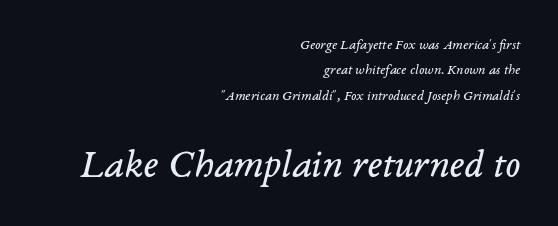
This rendering employs a face with finishing strokes, i.e., a serif. The glyphs are unaccompanied by any horizontal stroke below them. No heavy texture on the line: the type isn't bold. Proportional: the letters do not fall into vertical columns.
